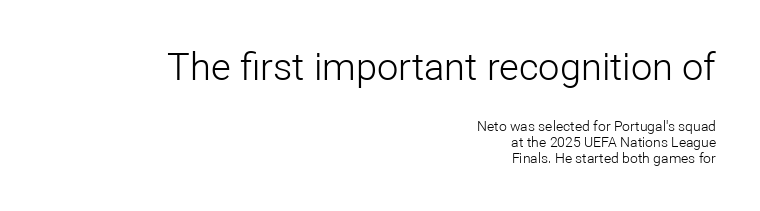
Q: Is the text bold? A: No.
Q: Is the text italic (slanted)? A: No, it is upright.
Q: Is the typeface a serif or a sans-serif typeface? A: Sans-serif.
Q: Is the text underlined? A: No.
Q: How is the paragraph aligned? A: Right-aligned.
Q: Is the spacing between letters normal or unusually wide? A: Normal.
Q: Is the spacing between lines tight, normal or loose? A: Tight.
Q: Which block of text is set in a larger size, the first (top) or the second (bottom)? A: The first (top) one.
Q: Width (condensed, normal, or wide)? A: Normal.
Q: Stroke contrast? A: Low.
Q: x-height? A: Medium.
Q: Monospaced? A: No.
